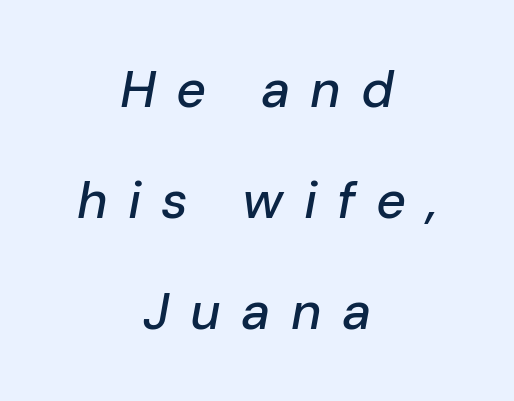
The font's italic variant was chosen for this text. A great deal of white space separates one row of letters from the next. The space beneath each line is pristine and unruled. These lines are centered, leaving both edges ragged.
